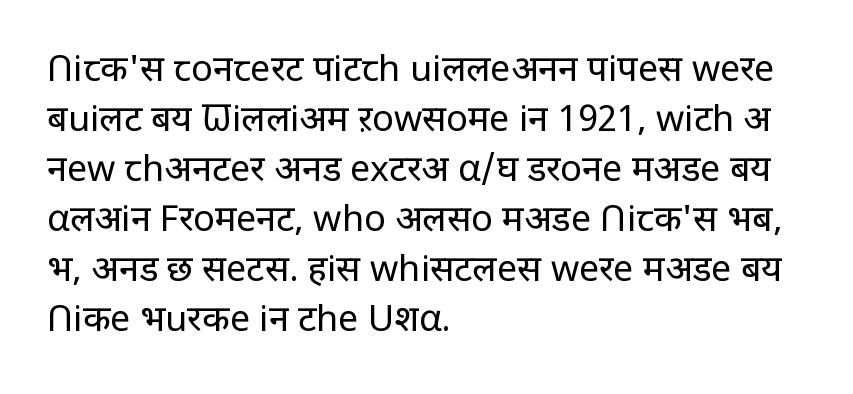
The image shows 36 px regular-weight sans-serif type, upright; set left-aligned, normal line spacing (1.39x), normal letter spacing, not underlined; low stroke contrast and a large x-height.
